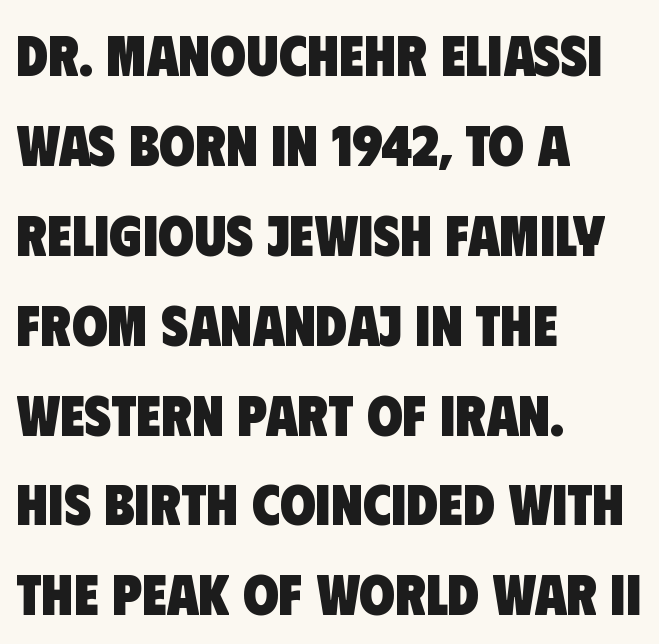
The tracking reads as untouched default to a designer's eye. The lines are quadded left. The face used here is proportionally spaced, like ordinary book or web type. Quick note: underline off. Weight check: bold — yes, fully.
